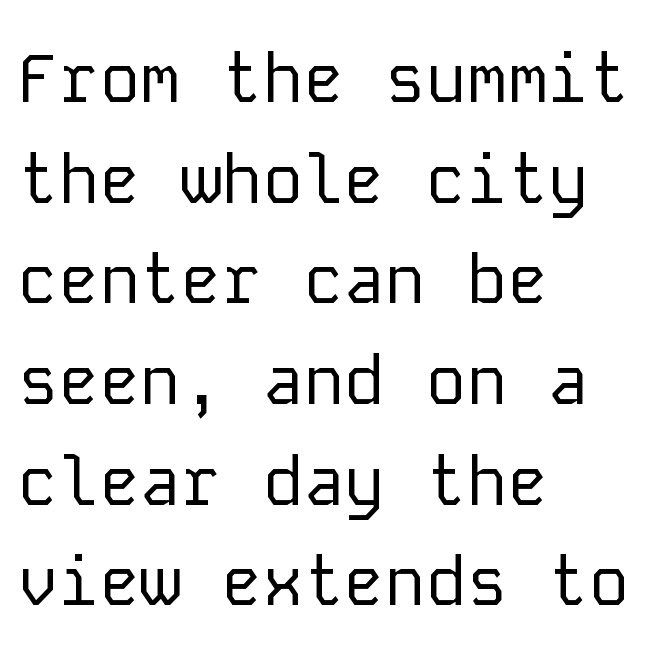
Fixed-width glyphs throughout — classic coding-font behaviour. Tall strokes in this sample are plumb rather than angled. Rows of type keep a routine distance in the vertical direction. Plain, unruled lines of type. The lines are quadded left.
